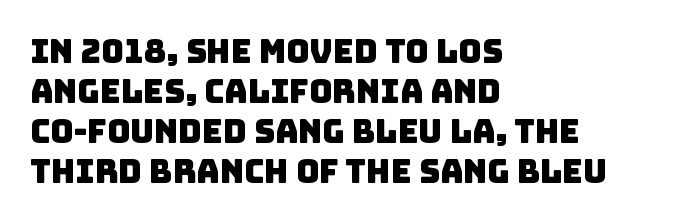
{"serif": "no", "width": "normal", "stroke_contrast": "low", "x_height": "large", "monospaced": "no", "underline": "no", "align": "left", "line_spacing": "normal", "line_spacing_ratio": 1.25, "letter_spacing": "normal", "letter_spacing_em": 0.0, "glyph_px": 32}
